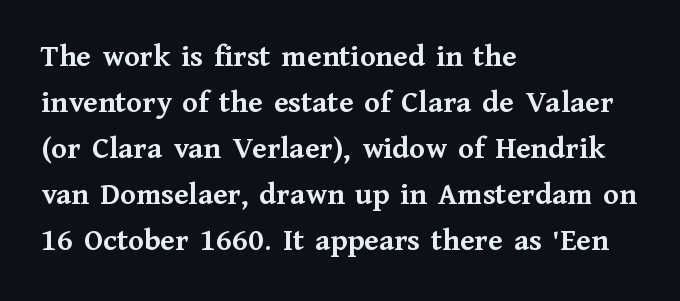
A classic flush-left, rag-right setting is used for this passage. Observe the serifs anchoring each vertical stroke in this sample. Does the lettering tilt? It doesn't — this is upright. What's the leading like? Ordinary, nothing unusual. Words appear dense and cohesive because spacing is normal.
